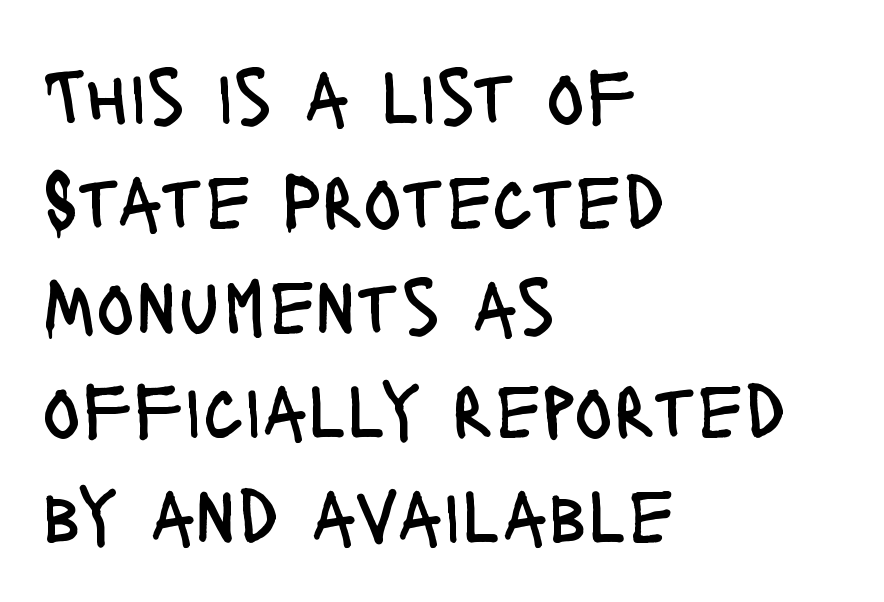
Q: Is the text bold? A: No.
Q: Is the text italic (slanted)? A: No, it is upright.
Q: Is the typeface a serif or a sans-serif typeface? A: Sans-serif.
Q: Is the text underlined? A: No.
Q: How is the paragraph aligned? A: Left-aligned.
Q: Is the spacing between letters normal or unusually wide? A: Normal.
Q: Is the spacing between lines tight, normal or loose? A: Normal.
Q: Width (condensed, normal, or wide)? A: Condensed.
Q: Stroke contrast? A: Low.
Q: x-height? A: Large.
Q: Monospaced? A: No.
